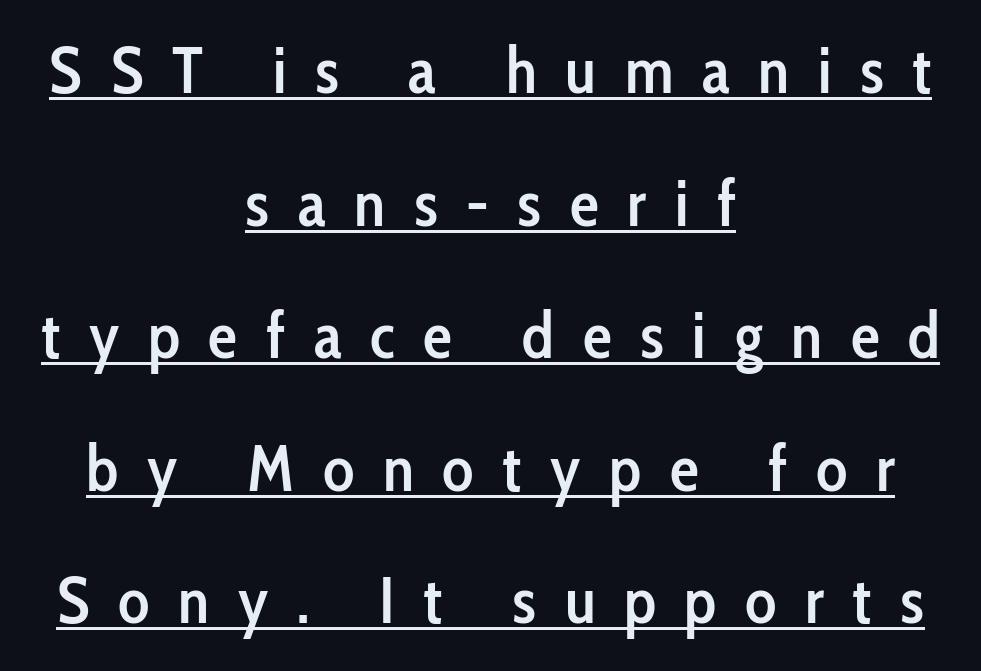
Q: Is the text bold? A: Semi-bold.
Q: Is the text italic (slanted)? A: No, it is upright.
Q: Is the typeface a serif or a sans-serif typeface? A: Sans-serif.
Q: Is the text underlined? A: Yes.
Q: How is the paragraph aligned? A: Centered.
Q: Is the spacing between letters normal or unusually wide? A: Unusually wide.
Q: Is the spacing between lines tight, normal or loose? A: Loose.
Q: Width (condensed, normal, or wide)? A: Condensed.
Q: Stroke contrast? A: Low.
Q: x-height? A: Medium.
Q: Monospaced? A: No.
